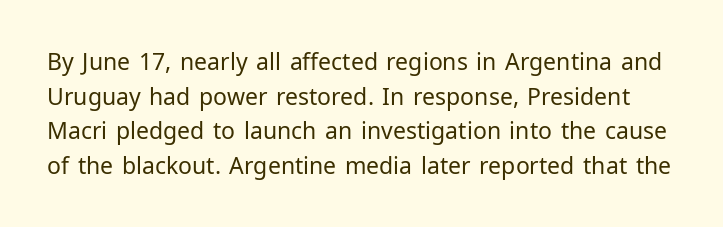
The image shows 23 px text type, upright; set normal line spacing (1.51x), normal letter spacing, not underlined.
